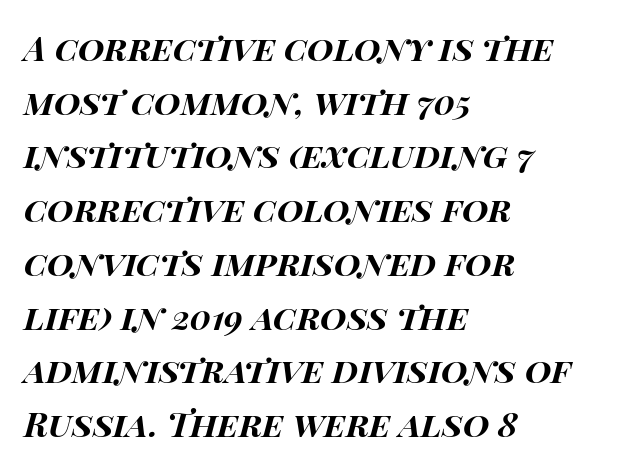
Q: Is the text bold? A: Yes.
Q: Is the text italic (slanted)? A: Yes, it leans right by about 14 degrees.
Q: Is the text underlined? A: No.
Q: How is the paragraph aligned? A: Left-aligned.
Q: Is the spacing between letters normal or unusually wide? A: Normal.
Q: Is the spacing between lines tight, normal or loose? A: Normal.
Q: Width (condensed, normal, or wide)? A: Wide.
Q: Stroke contrast? A: High.
Q: x-height? A: Large.
Q: Monospaced? A: No.
